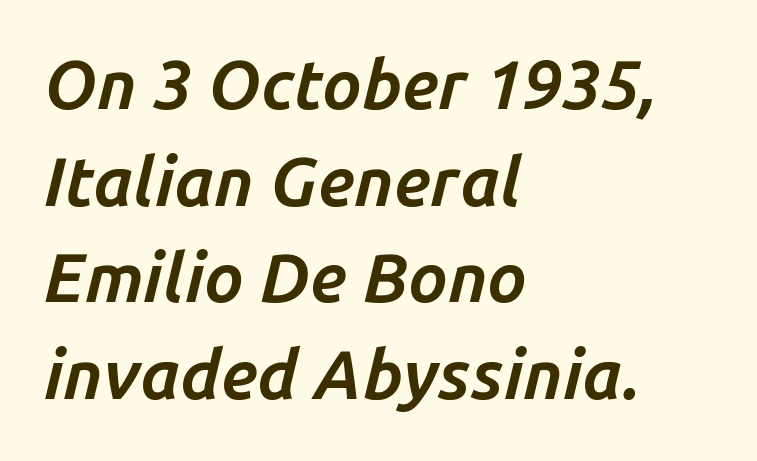
Q: Is the text bold? A: Yes.
Q: Is the text italic (slanted)? A: Yes, it leans right by about 14 degrees.
Q: Is the text underlined? A: No.
Q: How is the paragraph aligned? A: Left-aligned.
Q: Is the spacing between letters normal or unusually wide? A: Normal.
Q: Is the spacing between lines tight, normal or loose? A: Normal.
Q: Width (condensed, normal, or wide)? A: Normal.
Q: Stroke contrast? A: Low.
Q: x-height? A: Medium.
Q: Monospaced? A: No.
